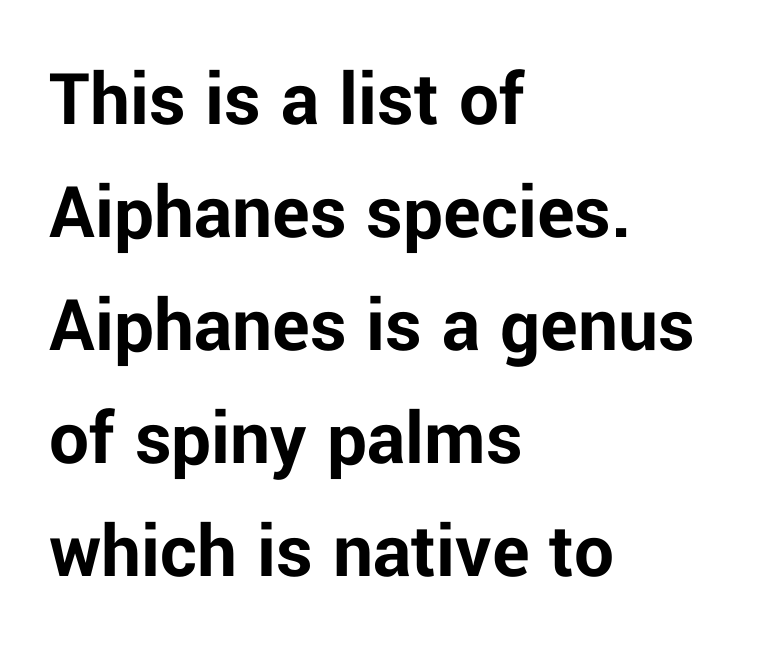
Q: Is the text bold? A: Yes.
Q: Is the text italic (slanted)? A: No, it is upright.
Q: Is the typeface a serif or a sans-serif typeface? A: Sans-serif.
Q: Is the text underlined? A: No.
Q: How is the paragraph aligned? A: Left-aligned.
Q: Is the spacing between letters normal or unusually wide? A: Normal.
Q: Is the spacing between lines tight, normal or loose? A: Normal.
Q: Width (condensed, normal, or wide)? A: Normal.
Q: Stroke contrast? A: Low.
Q: x-height? A: Medium.
Q: Monospaced? A: No.
